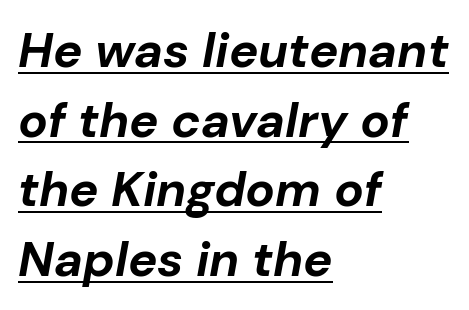
The image shows 49 px bold type, italic (leaning right); set left-aligned, normal line spacing (1.42x), normal letter spacing, underlined; low stroke contrast and a medium x-height.
